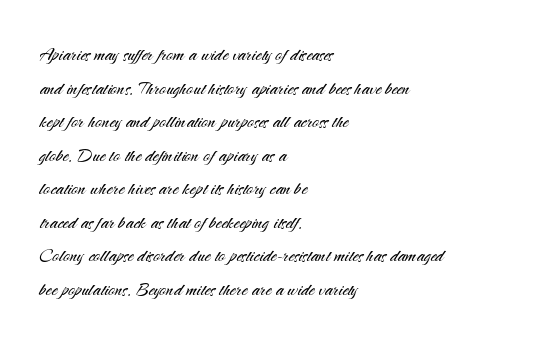
The image shows 23 px text type; set left-aligned, normal line spacing (1.46x), normal letter spacing, not underlined.
